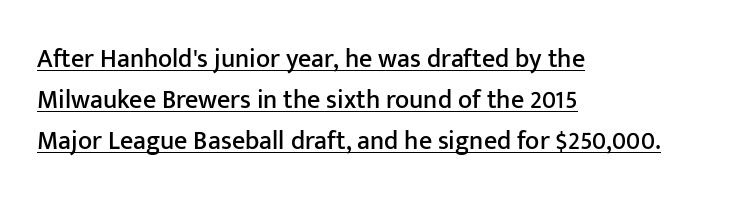
{"italic": "no", "underline": "yes", "align": "left", "line_spacing": "normal", "line_spacing_ratio": 1.57, "letter_spacing": "normal", "letter_spacing_em": 0.0, "glyph_px": 26}
